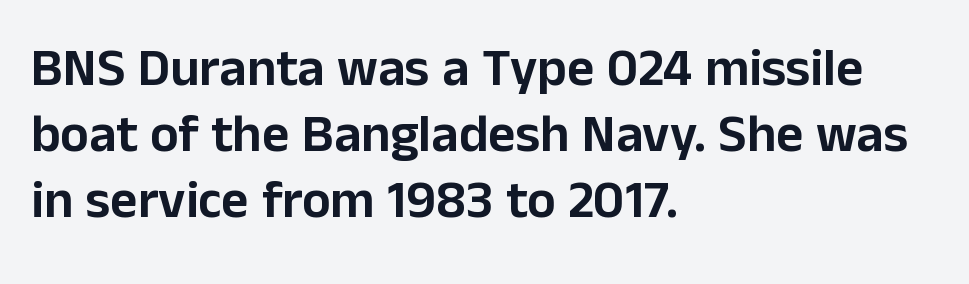
The image shows 53 px sans-serif type, upright; set left-aligned, normal line spacing (1.25x), normal letter spacing, not underlined; low stroke contrast and a medium x-height.
